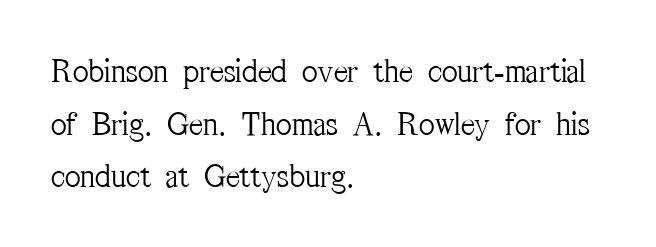
Q: Is the text bold? A: No.
Q: Is the text italic (slanted)? A: No, it is upright.
Q: Is the typeface a serif or a sans-serif typeface? A: Serif.
Q: Is the text underlined? A: No.
Q: How is the paragraph aligned? A: Left-aligned.
Q: Is the spacing between letters normal or unusually wide? A: Normal.
Q: Is the spacing between lines tight, normal or loose? A: Normal.
Q: Width (condensed, normal, or wide)? A: Condensed.
Q: Stroke contrast? A: Medium.
Q: x-height? A: Medium.
Q: Monospaced? A: No.
